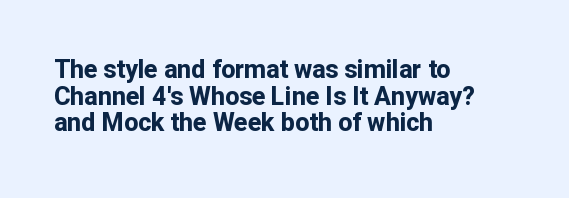
The image shows 25 px bold type, upright; set left-aligned, tight line spacing (1.07x), normal letter spacing, not underlined.
